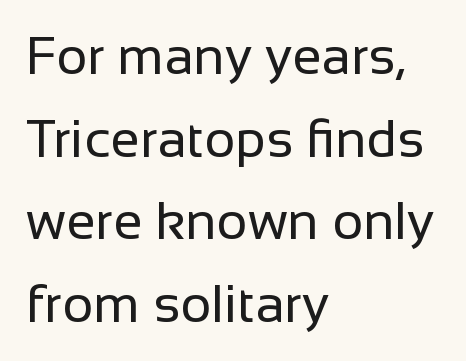
The image shows 53 px regular-weight sans-serif type, upright; set left-aligned, normal line spacing (1.56x), normal letter spacing, not underlined; low stroke contrast and a medium x-height.
